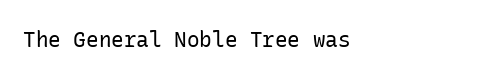
The image shows 21 px text type, upright; set left-aligned, normal letter spacing, not underlined.
